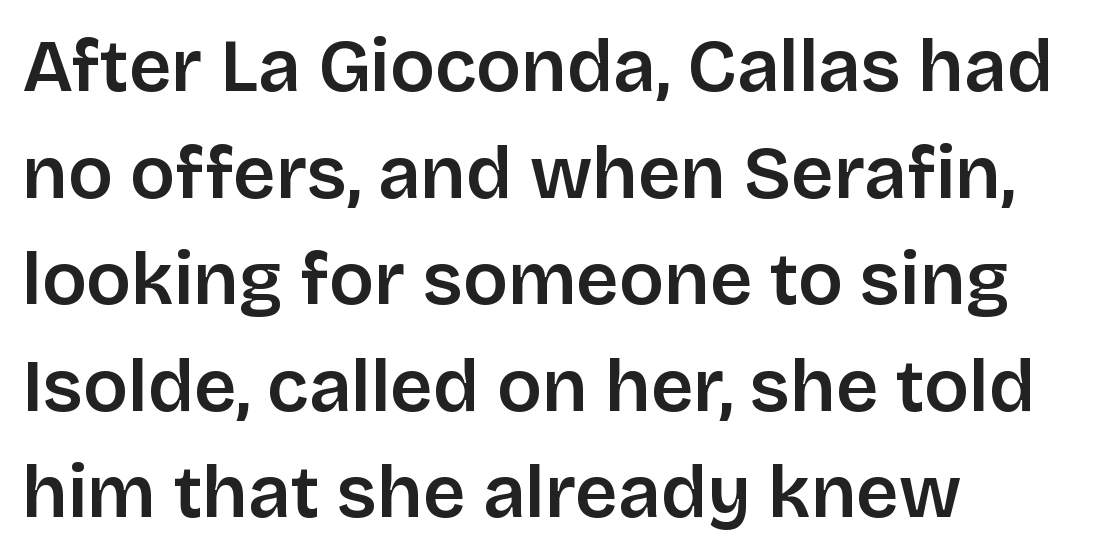
Q: Is the text bold? A: Semi-bold.
Q: Is the text italic (slanted)? A: No, it is upright.
Q: Is the typeface a serif or a sans-serif typeface? A: Sans-serif.
Q: Is the text underlined? A: No.
Q: How is the paragraph aligned? A: Left-aligned.
Q: Is the spacing between letters normal or unusually wide? A: Normal.
Q: Is the spacing between lines tight, normal or loose? A: Normal.
Q: Width (condensed, normal, or wide)? A: Normal.
Q: Stroke contrast? A: Low.
Q: x-height? A: Large.
Q: Monospaced? A: No.
